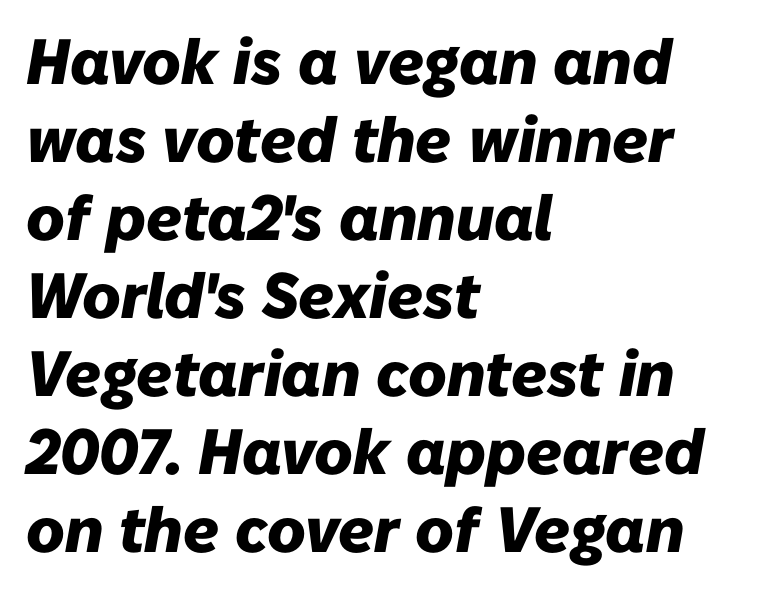
Chunky letters — that's bold for sure. Tall strokes in this sample are angled rather than plumb. The letterforms sit shoulder to shoulder at normal distance. Caption: multi-line text, flush left, ragged right.
